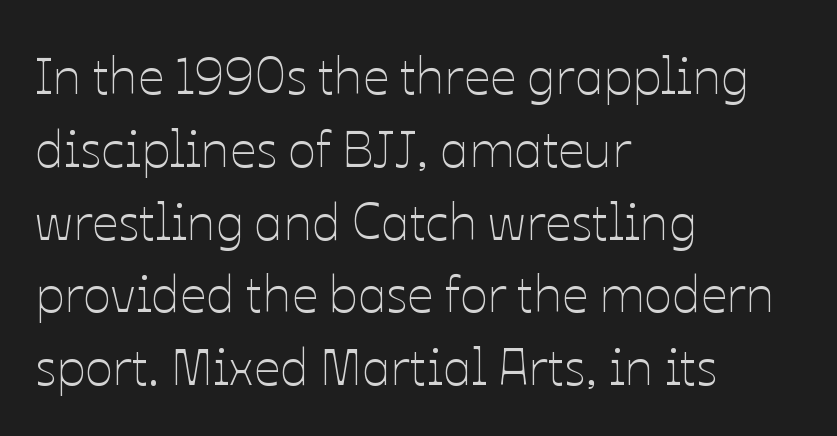
Reading down the column, the eye jumps a familiar distance to each next line. Counters stay open thanks to moderate or lighter strokes. The rendering keeps characters at their native spacing. This sample has the flowing, uneven cadence of proportional lettering.
